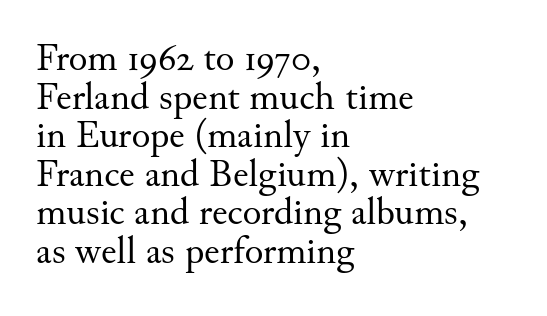
Q: Is the text bold? A: No.
Q: Is the text italic (slanted)? A: No, it is upright.
Q: Is the typeface a serif or a sans-serif typeface? A: Serif.
Q: Is the text underlined? A: No.
Q: How is the paragraph aligned? A: Left-aligned.
Q: Is the spacing between letters normal or unusually wide? A: Normal.
Q: Is the spacing between lines tight, normal or loose? A: Tight.
Q: Width (condensed, normal, or wide)? A: Normal.
Q: Stroke contrast? A: Medium.
Q: x-height? A: Small.
Q: Monospaced? A: No.
